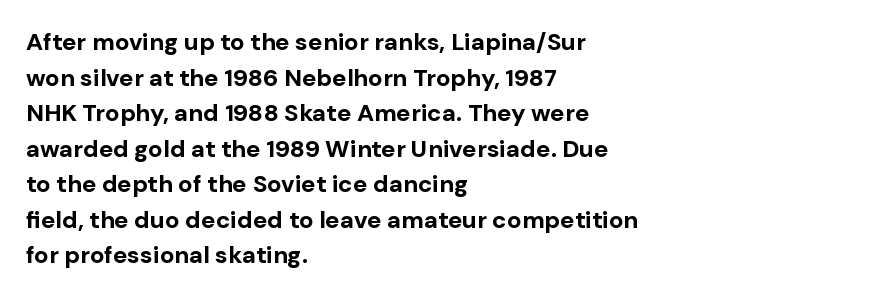
Its strokes are broad and dark, the hallmark of bold type. Short and long lines alike share a common starting point at left. Reading down the column, the eye jumps a familiar distance to each next line. Bare-footed words on every line.
